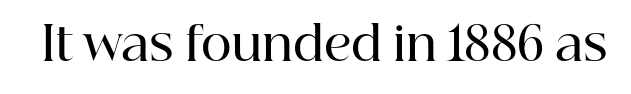
{"serif": "yes", "italic": "no", "bold": "semi", "weight": "semibold", "width": "normal", "stroke_contrast": "high", "x_height": "medium", "monospaced": "no", "underline": "no", "letter_spacing": "normal", "letter_spacing_em": 0.0, "glyph_px": 47}
